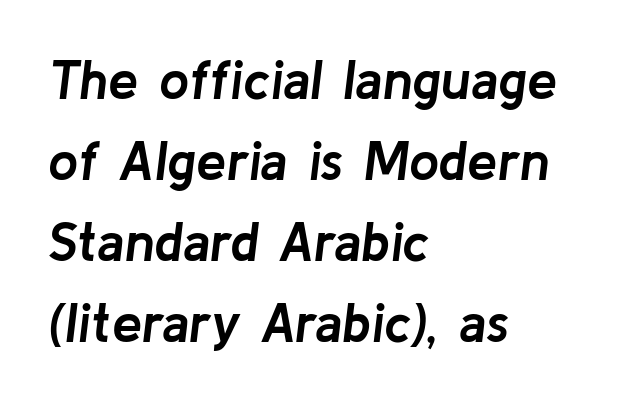
{"italic": "yes", "lean": "right", "slant_degrees": 8, "bold": "yes", "weight": "semibold", "width": "normal", "stroke_contrast": "low", "x_height": "medium", "monospaced": "no", "underline": "no", "align": "left", "line_spacing": "normal", "line_spacing_ratio": 1.5, "letter_spacing": "normal", "letter_spacing_em": 0.0, "glyph_px": 54}
